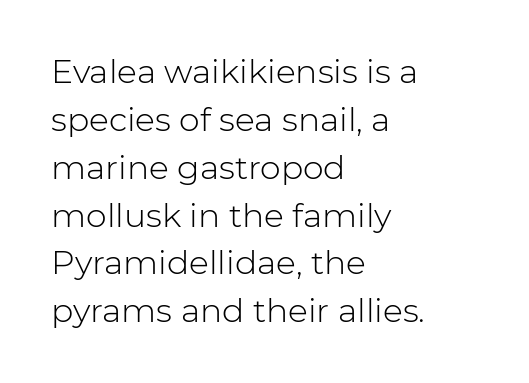
The image shows 33 px light sans-serif type, upright; set left-aligned, normal line spacing (1.45x), normal letter spacing, not underlined; low stroke contrast and a medium x-height.
